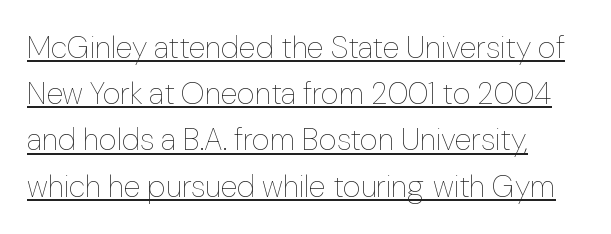
Q: Is the text bold? A: No.
Q: Is the text italic (slanted)? A: No, it is upright.
Q: Is the text underlined? A: Yes.
Q: How is the paragraph aligned? A: Left-aligned.
Q: Is the spacing between letters normal or unusually wide? A: Normal.
Q: Is the spacing between lines tight, normal or loose? A: Normal.
Q: Width (condensed, normal, or wide)? A: Normal.
Q: Stroke contrast? A: Low.
Q: x-height? A: Medium.
Q: Monospaced? A: No.
